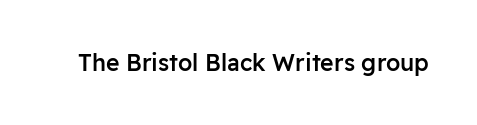
The image shows 23 px text type, upright; set normal letter spacing, not underlined.
